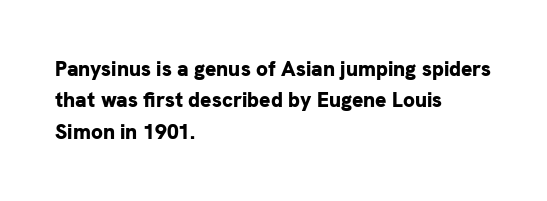
Set as a true bold cut, around the 700 mark. You can tell it's not italic because the verticals are truly vertical. Horizontally, the lines are justified to the leading edge only. Evenly set lines give the paragraph a standard silhouette. Just letters on the line, the space beneath them empty. Compared with typical body copy, the letter spacing here is the same.
